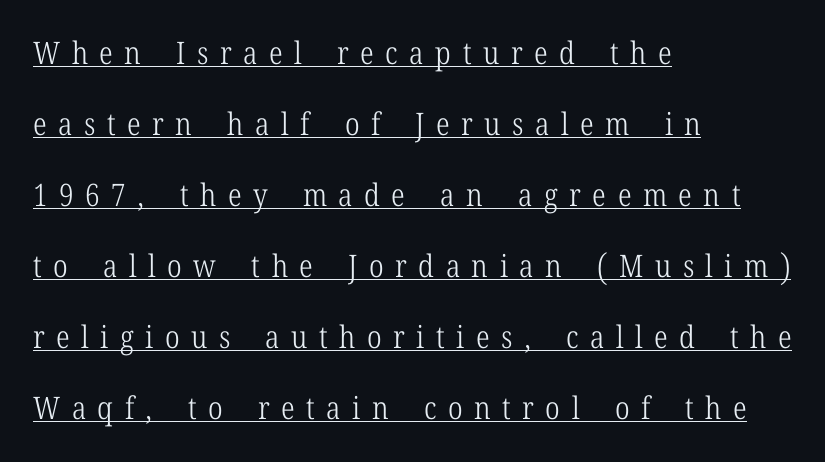
A typesetter would call this leading open, well beyond the default. The sample's only ornament is a line tracing under the words. All the whitespace from short lines collects on the right. These lines are rendered in a variable-pitch font. Observe the wide spacing: letters keep a clear distance from each other. Unlike italic type, these characters show no tilt at all.
